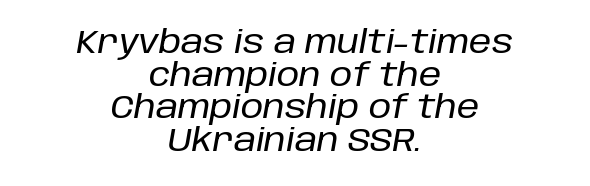
Compared with typical body copy, the letter spacing here is the same. A bare baseline throughout the passage. Does the lettering tilt? It does — this is italic. Compared with typical paragraphs, the rows here are closer together.
